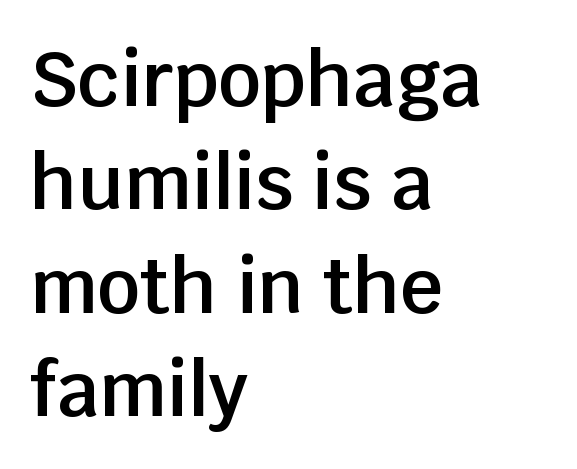
Q: Is the text bold? A: Semi-bold.
Q: Is the text italic (slanted)? A: No, it is upright.
Q: Is the typeface a serif or a sans-serif typeface? A: Sans-serif.
Q: Is the text underlined? A: No.
Q: How is the paragraph aligned? A: Left-aligned.
Q: Is the spacing between letters normal or unusually wide? A: Normal.
Q: Is the spacing between lines tight, normal or loose? A: Normal.
Q: Width (condensed, normal, or wide)? A: Normal.
Q: Stroke contrast? A: Low.
Q: x-height? A: Large.
Q: Monospaced? A: No.
